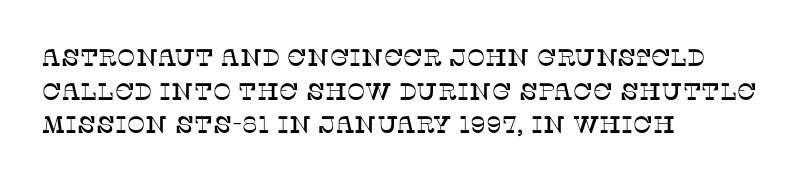
{"italic": "no", "underline": "no", "align": "left", "line_spacing": "normal", "line_spacing_ratio": 1.4, "letter_spacing": "normal", "letter_spacing_em": 0.0, "glyph_px": 24}
